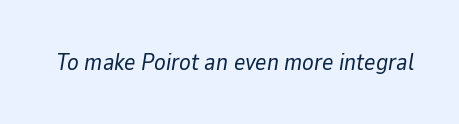
{"italic": "yes", "lean": "right", "slant_degrees": 9, "bold": "no", "underline": "no", "letter_spacing": "normal", "letter_spacing_em": 0.0, "glyph_px": 24}
